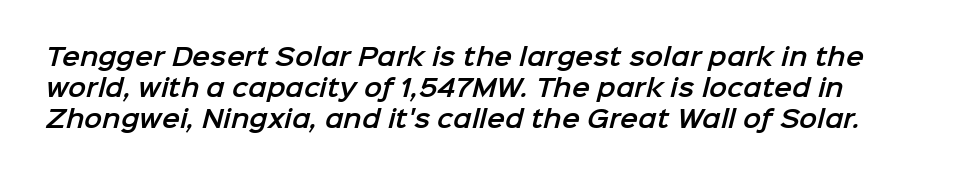
Leading: standard. Nobody drew a line under any word here. Is the letter spacing exaggerated? No — it looks like the ordinary default.
